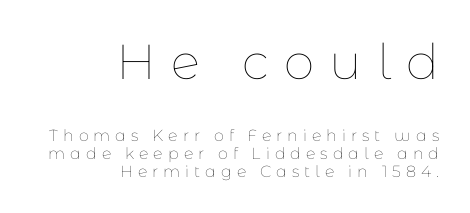
The horizontal fit of the characters is loose and conspicuously gappy. Is the block centered? No — it sits flush against the right margin. Size contrast runs from large at the top to small at the bottom. Vertical spacing — tight. Think standard paragraph weight, or any step lighter than that. Lines of text with bare space underneath.
